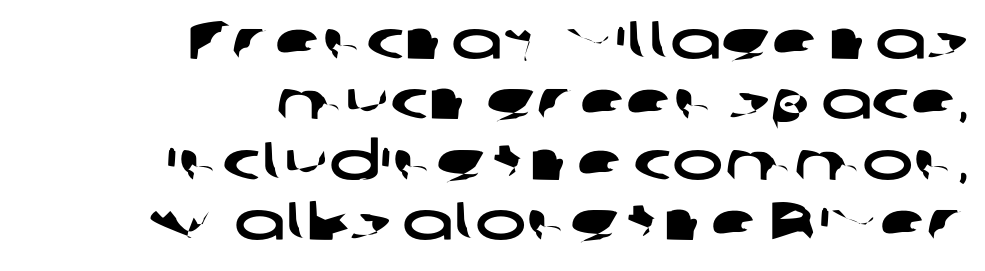
The image shows 54 px wide sans-serif type; set right-aligned, tight line spacing (1.12x), normal letter spacing, not underlined; low stroke contrast and a medium x-height.
